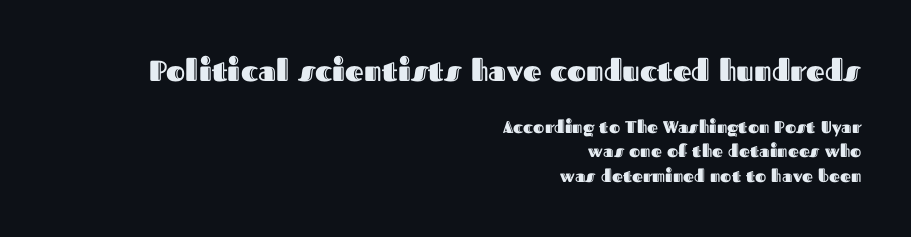
Q: Is the text italic (slanted)? A: No, it is upright.
Q: Is the text underlined? A: No.
Q: How is the paragraph aligned? A: Right-aligned.
Q: Is the spacing between letters normal or unusually wide? A: Normal.
Q: Is the spacing between lines tight, normal or loose? A: Normal.
Q: Which block of text is set in a larger size, the first (top) or the second (bottom)? A: The first (top) one.
Q: Width (condensed, normal, or wide)? A: Normal.
Q: x-height? A: Medium.
Q: Monospaced? A: No.
